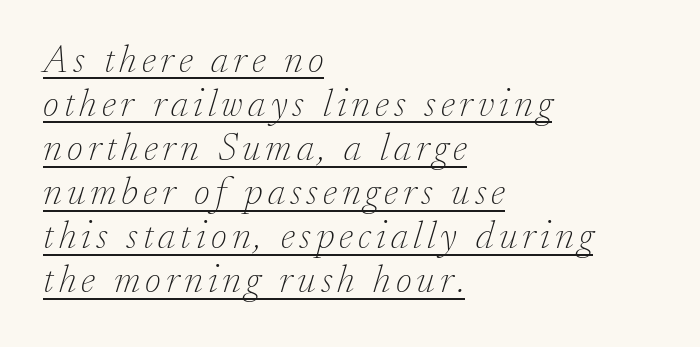
The image shows 39 px thin serif type, italic (leaning right); set left-aligned, tight line spacing (1.13x), underlined; low stroke contrast and a small x-height.
